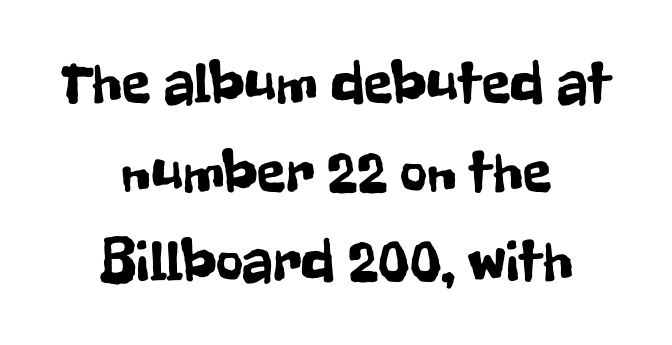
This is roman type, the default non-slanted kind. This rendering uses center alignment, leaving both contours irregular but symmetric. Honestly, the row spacing looks completely unremarkable. Unlike a traditional serif, this face leaves its strokes unadorned. Here the designer chose a conventional face with non-uniform glyph widths.
